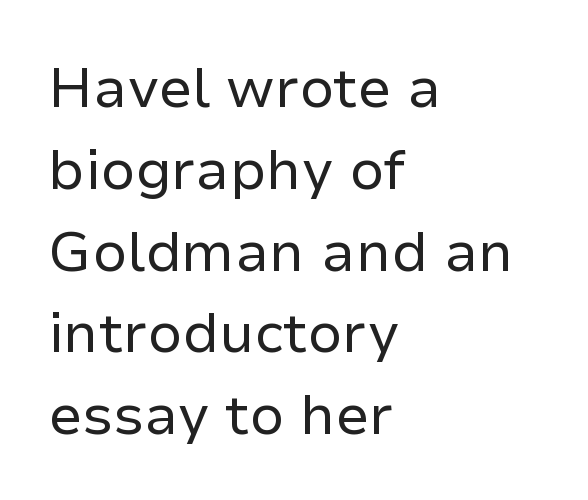
{"serif": "no", "italic": "no", "bold": "no", "weight": "regular", "width": "normal", "stroke_contrast": "low", "x_height": "medium", "monospaced": "no", "underline": "no", "align": "left", "line_spacing": "normal", "line_spacing_ratio": 1.46, "letter_spacing": "normal", "letter_spacing_em": 0.0, "glyph_px": 56}
